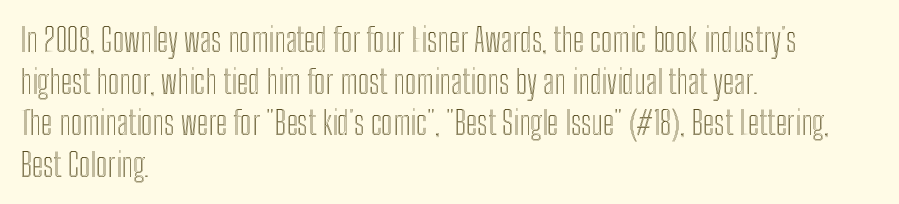
When letters stand straight like this, we call the style roman or upright. Descenders are the only things crossing below the line. Is the letter spacing exaggerated? No — it looks like the ordinary default. Quick note: interline space is typical. The compositor pushed each line to the left boundary. You could not count columns in this text — the font is proportionally spaced.
